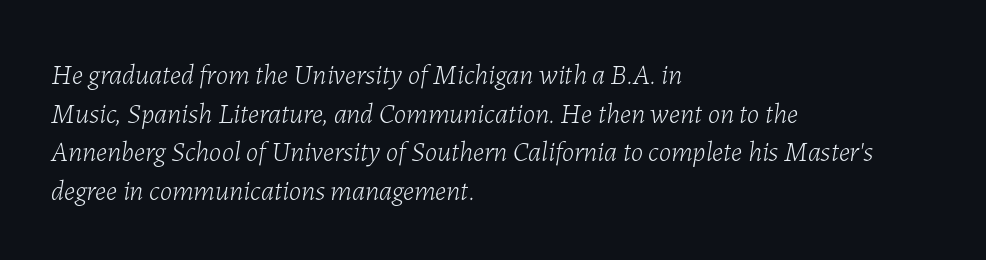
{"italic": "yes", "lean": "right", "slant_degrees": 7, "bold": "no", "weight": "light", "width": "normal", "stroke_contrast": "low", "x_height": "medium", "monospaced": "no", "underline": "no", "align": "left", "line_spacing": "normal", "line_spacing_ratio": 1.38, "letter_spacing": "normal", "letter_spacing_em": 0.0, "glyph_px": 28}
